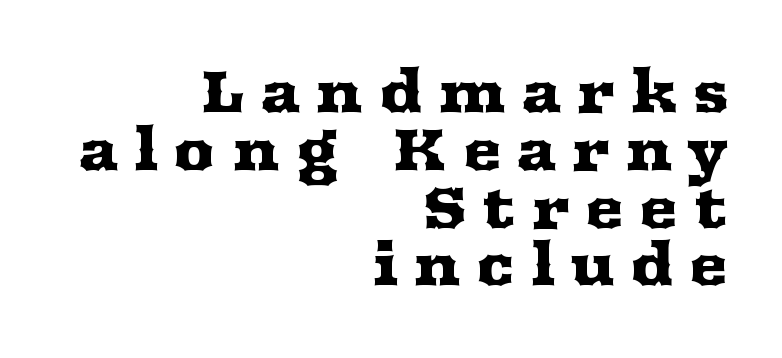
Someone cranked the tracking dial way up on this one. The text block is weighted toward the right margin, trailing off unevenly leftward. Think of a printed novel: that variable character pitch is what you see here. The foot of each line stays bare and open. The glyphs in this specimen are seriffed. Tightly led — the rows are bunched.
